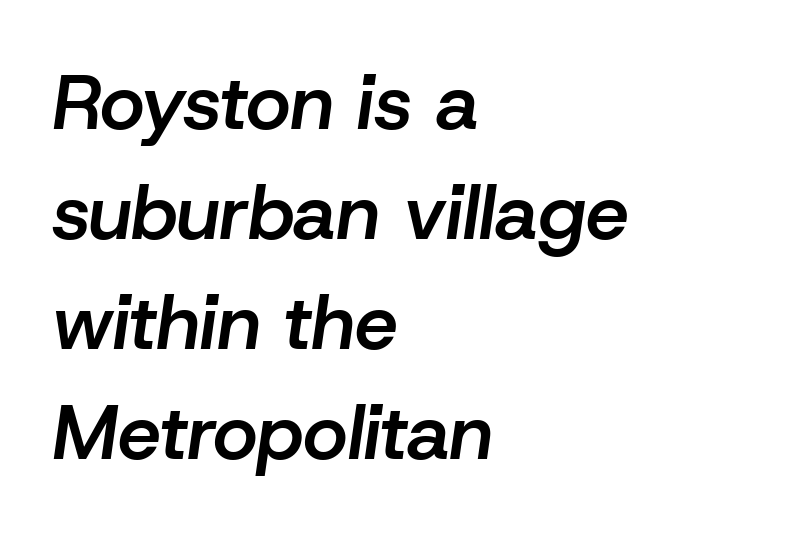
{"italic": "yes", "lean": "right", "slant_degrees": 8, "bold": "semi", "weight": "semibold", "width": "normal", "stroke_contrast": "low", "x_height": "medium", "monospaced": "no", "underline": "no", "align": "left", "line_spacing": "normal", "line_spacing_ratio": 1.43, "letter_spacing": "normal", "letter_spacing_em": 0.0, "glyph_px": 77}
